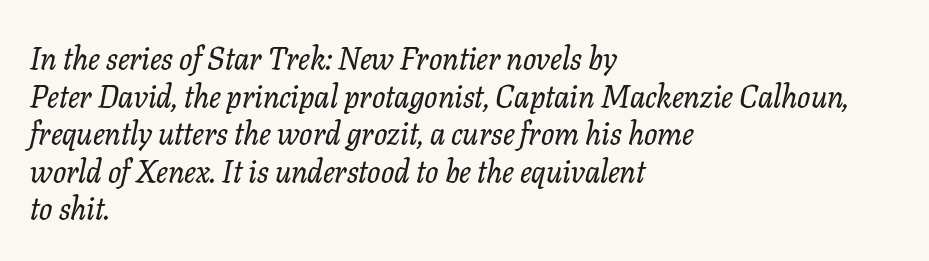
Note the varied advance widths — an 'i' is clearly narrower than an 'm'. In terms of posture, this sample is oblique. Which margin do the lines hug? The left one — the right edge is uneven. Check the space under the baseline: it is left empty. The letters carry serifs — small finishing strokes at the ends of their stems. This rendering leaves character spacing at its baseline value.
